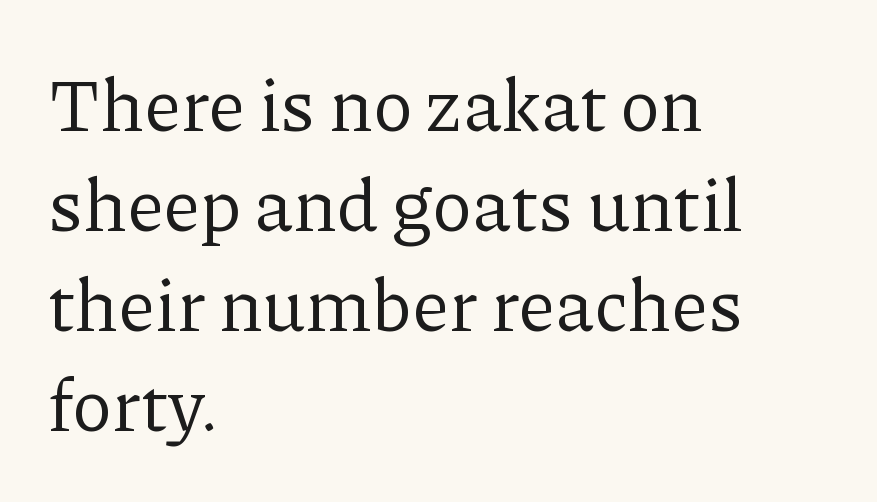
The image shows 74 px regular-weight serif type, upright; set left-aligned, normal line spacing (1.35x), normal letter spacing, not underlined; low stroke contrast and a medium x-height.
